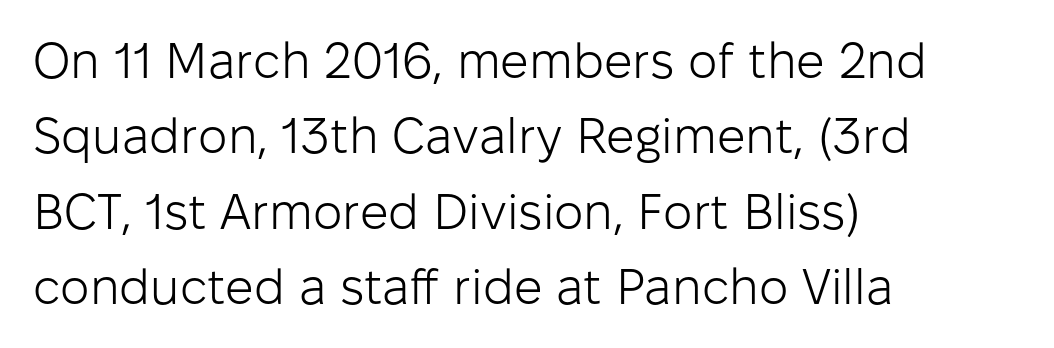
The words here are not underlined. Horizontally, the lines are justified to the leading edge only. Summary of vertical rhythm: regular, with standard interline spacing. These glyphs show unthickened strokes, regular width or finer.
